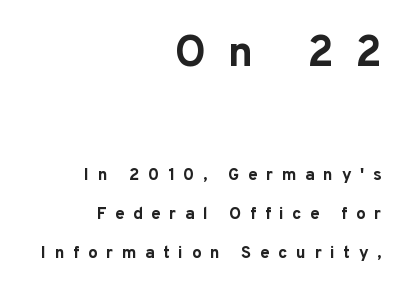
The image shows 43 px bold sans-serif type, upright; set right-aligned, loose line spacing (2.31x), unusually wide letter spacing (+0.5 em), not underlined; the first (top) block is 2.53x larger; low stroke contrast and a medium x-height.
